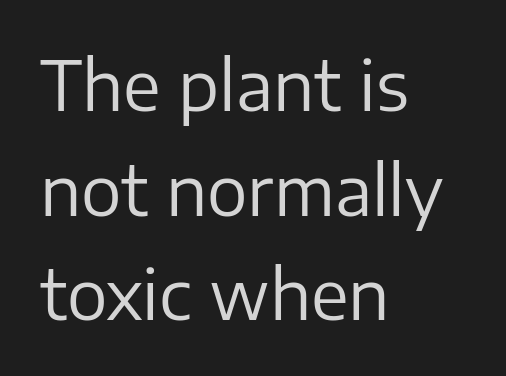
The image shows 68 px regular-weight sans-serif type, upright; set left-aligned, normal line spacing (1.54x), normal letter spacing, not underlined; low stroke contrast and a medium x-height.
